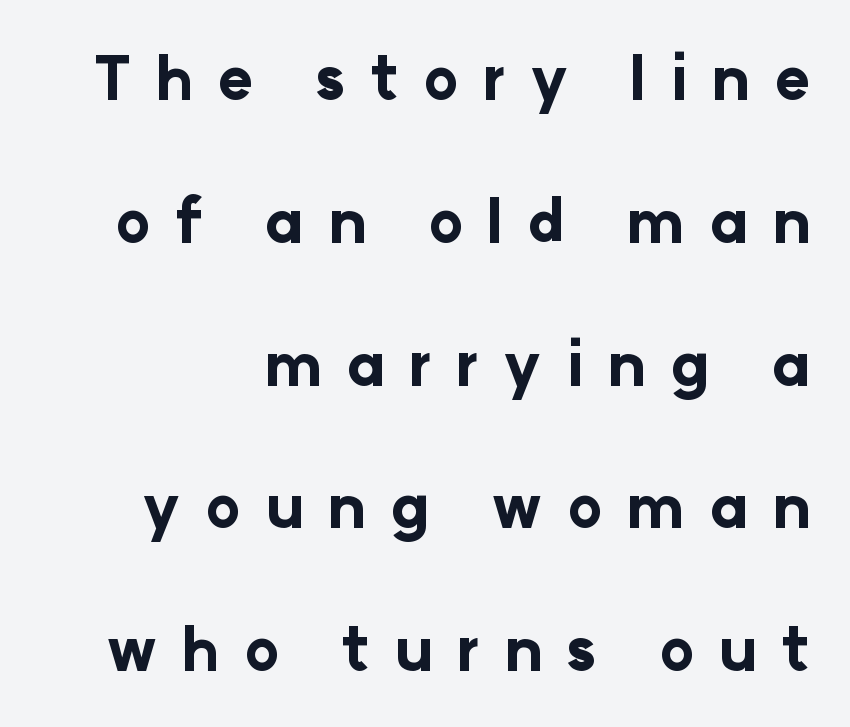
{"serif": "no", "italic": "no", "bold": "yes", "weight": "bold", "width": "normal", "stroke_contrast": "low", "x_height": "medium", "monospaced": "no", "underline": "no", "align": "right", "line_spacing": "loose", "line_spacing_ratio": 2.42, "letter_spacing": "wide", "letter_spacing_em": 0.41, "glyph_px": 59}
